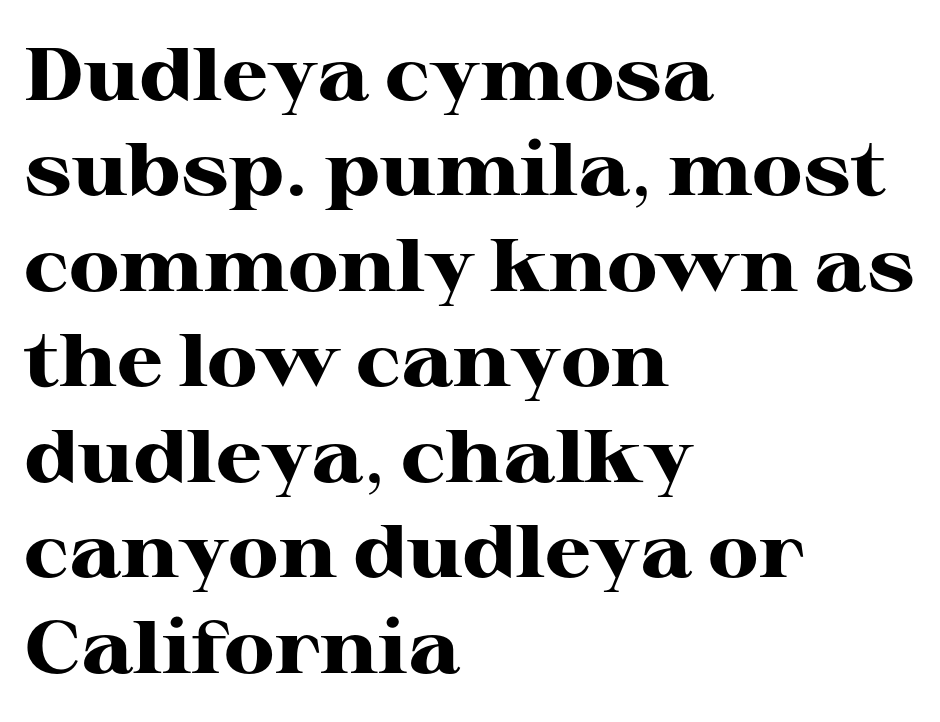
{"serif": "yes", "italic": "no", "bold": "yes", "weight": "heavy", "width": "wide", "stroke_contrast": "high", "x_height": "medium", "monospaced": "no", "underline": "no", "align": "left", "line_spacing": "normal", "line_spacing_ratio": 1.29, "letter_spacing": "normal", "letter_spacing_em": 0.0, "glyph_px": 74}
